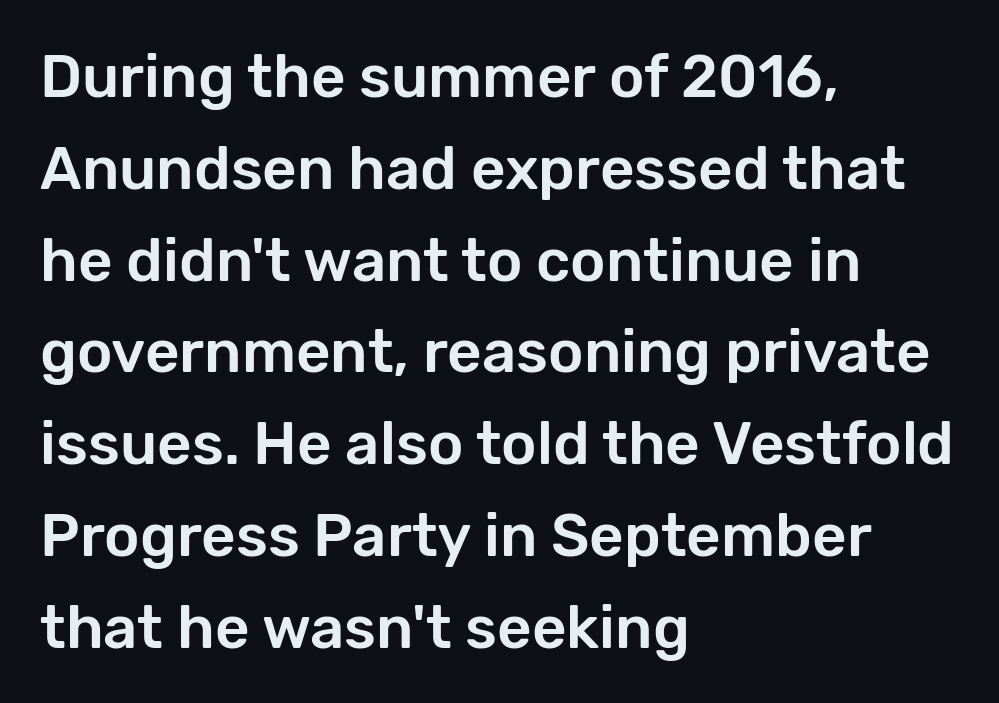
{"serif": "no", "italic": "no", "width": "normal", "stroke_contrast": "low", "x_height": "medium", "monospaced": "no", "underline": "no", "align": "left", "line_spacing": "normal", "line_spacing_ratio": 1.53, "letter_spacing": "normal", "letter_spacing_em": 0.0, "glyph_px": 60}
